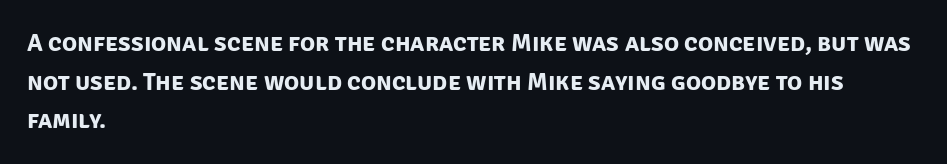
{"bold": "yes", "underline": "no", "align": "left", "line_spacing": "normal", "line_spacing_ratio": 1.55, "letter_spacing": "normal", "letter_spacing_em": 0.0, "glyph_px": 25}
